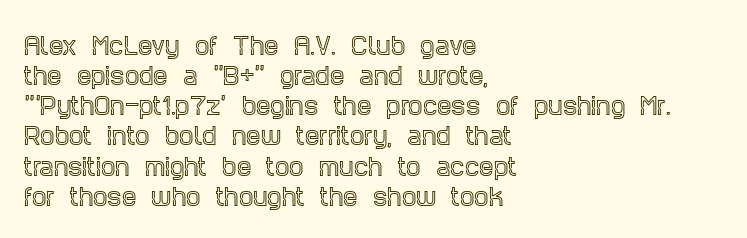
The image shows 23 px text type, upright; set left-aligned, normal line spacing (1.31x), normal letter spacing, not underlined.
